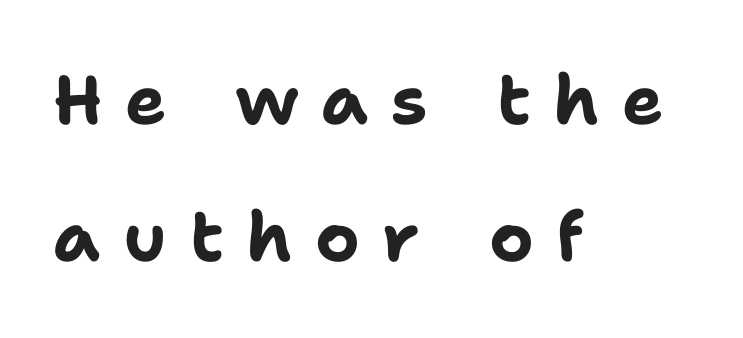
Q: Is the text bold? A: Yes.
Q: Is the text italic (slanted)? A: No, it is upright.
Q: Is the typeface a serif or a sans-serif typeface? A: Sans-serif.
Q: Is the text underlined? A: No.
Q: How is the paragraph aligned? A: Left-aligned.
Q: Is the spacing between letters normal or unusually wide? A: Unusually wide.
Q: Is the spacing between lines tight, normal or loose? A: Loose.
Q: Width (condensed, normal, or wide)? A: Normal.
Q: Stroke contrast? A: Low.
Q: x-height? A: Medium.
Q: Monospaced? A: No.
